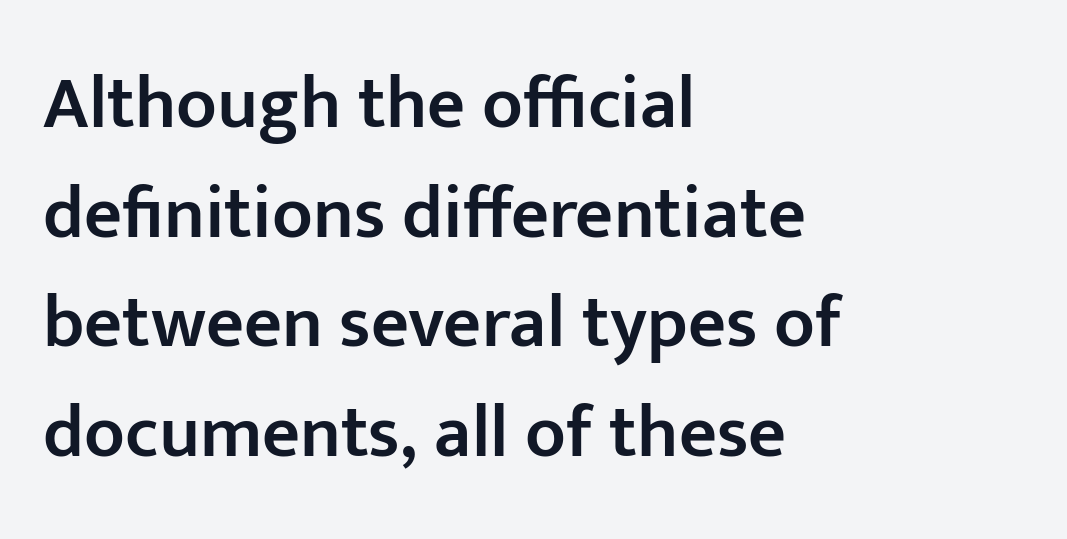
{"serif": "no", "italic": "no", "bold": "semi", "weight": "semibold", "width": "normal", "stroke_contrast": "low", "x_height": "medium", "monospaced": "no", "underline": "no", "align": "left", "line_spacing": "normal", "line_spacing_ratio": 1.48, "letter_spacing": "normal", "letter_spacing_em": 0.0, "glyph_px": 74}
